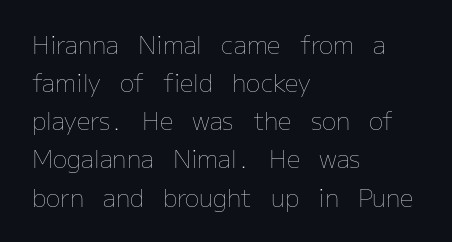
Q: Is the text bold? A: No.
Q: Is the text italic (slanted)? A: No, it is upright.
Q: Is the text underlined? A: No.
Q: How is the paragraph aligned? A: Left-aligned.
Q: Is the spacing between letters normal or unusually wide? A: Normal.
Q: Is the spacing between lines tight, normal or loose? A: Normal.
